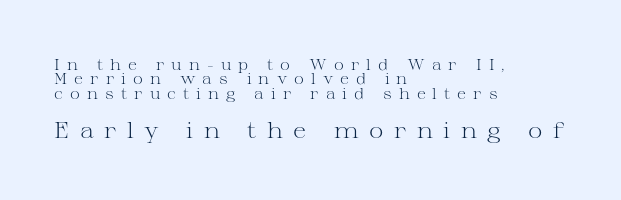
The passage shown is not underscored anywhere. One glance says dense: line gaps are narrower than usual. The gaps between neighbouring characters are conspicuously large. Short and long lines alike share a common starting point at left. It's the straight-up-and-down kind of type.
